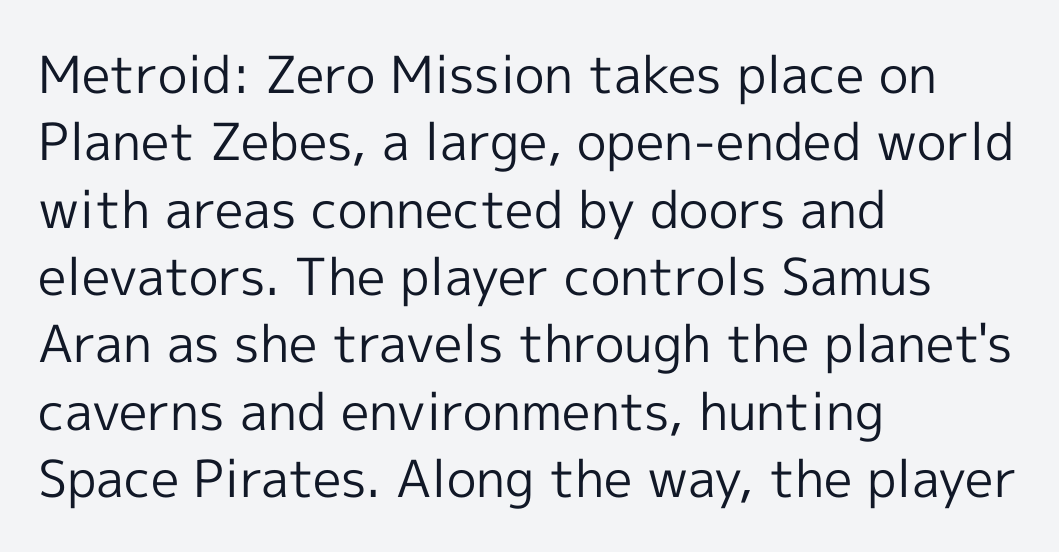
{"serif": "no", "italic": "no", "bold": "no", "weight": "regular", "width": "normal", "x_height": "medium", "monospaced": "no", "underline": "no", "align": "left", "line_spacing": "normal", "line_spacing_ratio": 1.32, "letter_spacing": "normal", "letter_spacing_em": 0.0, "glyph_px": 51}
